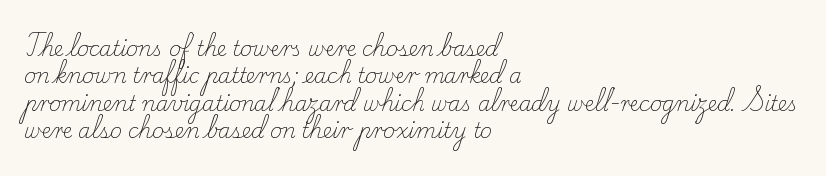
Q: Is the text bold? A: No.
Q: Is the text italic (slanted)? A: Yes.
Q: Is the text underlined? A: No.
Q: How is the paragraph aligned? A: Left-aligned.
Q: Is the spacing between letters normal or unusually wide? A: Normal.
Q: Is the spacing between lines tight, normal or loose? A: Normal.
